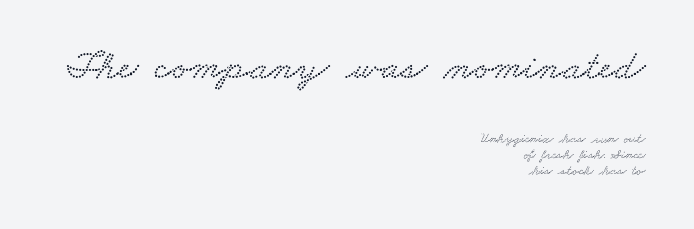
Q: Is the text underlined? A: No.
Q: How is the paragraph aligned? A: Right-aligned.
Q: Is the spacing between letters normal or unusually wide? A: Normal.
Q: Which block of text is set in a larger size, the first (top) or the second (bottom)? A: The first (top) one.
Q: Width (condensed, normal, or wide)? A: Wide.
Q: Stroke contrast? A: Low.
Q: x-height? A: Small.
Q: Monospaced? A: No.
